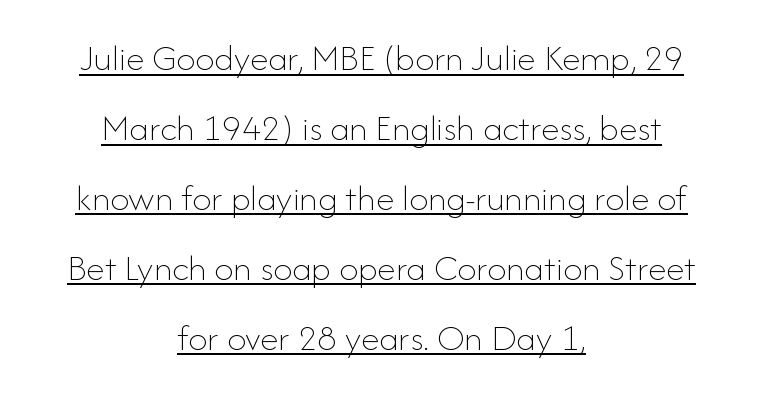
These lines are centered, leaving both edges ragged. Honestly, the underline is the first thing you notice here. A typesetter would mark this as roman, not italic. The typesetting does not lean heavy: it is not bold. Note the varied advance widths — an 'i' is clearly narrower than an 'm'.
